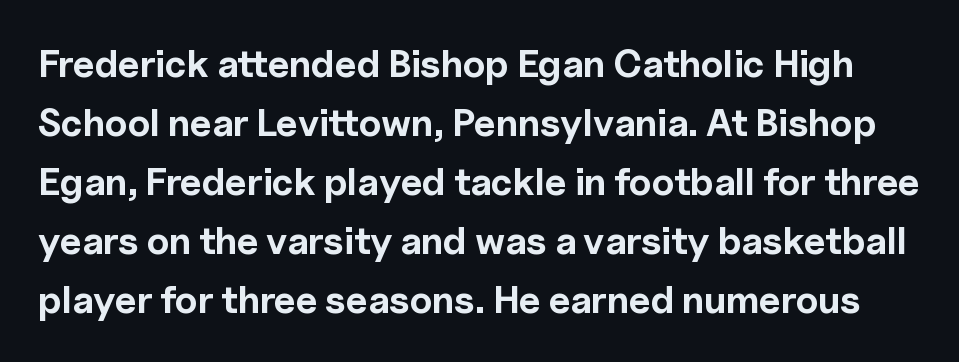
Q: Is the text bold? A: Yes.
Q: Is the text italic (slanted)? A: No, it is upright.
Q: Is the typeface a serif or a sans-serif typeface? A: Sans-serif.
Q: Is the text underlined? A: No.
Q: Is the spacing between letters normal or unusually wide? A: Normal.
Q: Is the spacing between lines tight, normal or loose? A: Normal.
Q: Width (condensed, normal, or wide)? A: Normal.
Q: x-height? A: Medium.
Q: Monospaced? A: No.
